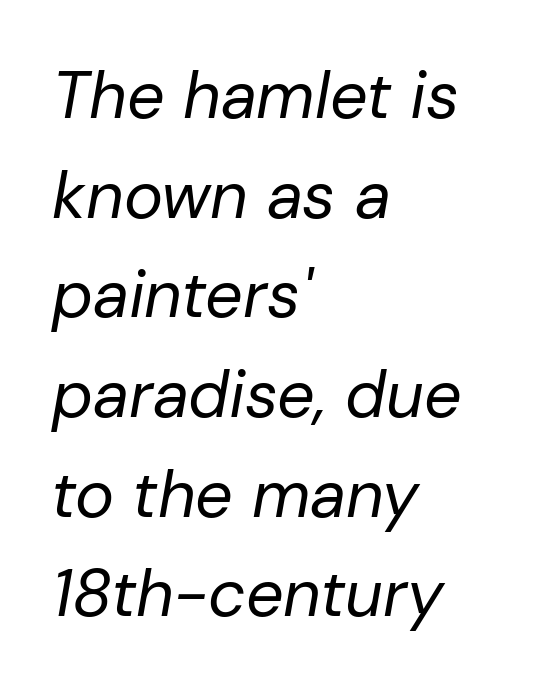
Q: Is the text bold? A: No.
Q: Is the text italic (slanted)? A: Yes, it leans right by about 10 degrees.
Q: Is the text underlined? A: No.
Q: How is the paragraph aligned? A: Left-aligned.
Q: Is the spacing between letters normal or unusually wide? A: Normal.
Q: Is the spacing between lines tight, normal or loose? A: Normal.
Q: Width (condensed, normal, or wide)? A: Normal.
Q: Stroke contrast? A: Low.
Q: x-height? A: Medium.
Q: Monospaced? A: No.
